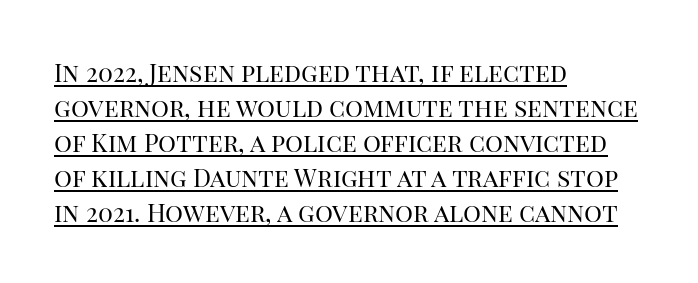
Q: Is the text bold? A: No.
Q: Is the text italic (slanted)? A: No, it is upright.
Q: Is the text underlined? A: Yes.
Q: How is the paragraph aligned? A: Left-aligned.
Q: Is the spacing between letters normal or unusually wide? A: Normal.
Q: Is the spacing between lines tight, normal or loose? A: Normal.
